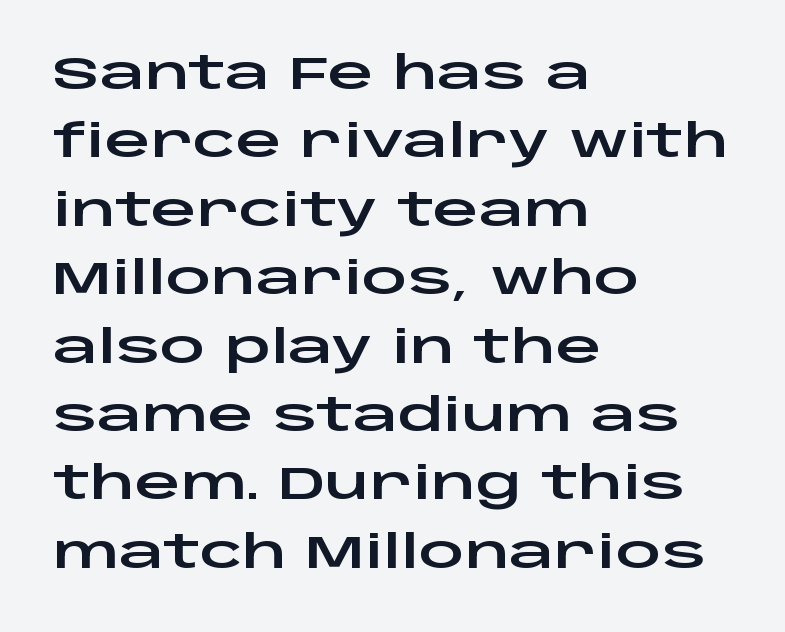
{"serif": "no", "italic": "no", "width": "wide", "stroke_contrast": "low", "x_height": "large", "monospaced": "no", "underline": "no", "align": "left", "line_spacing": "normal", "line_spacing_ratio": 1.52, "letter_spacing": "normal", "letter_spacing_em": 0.0, "glyph_px": 45}
